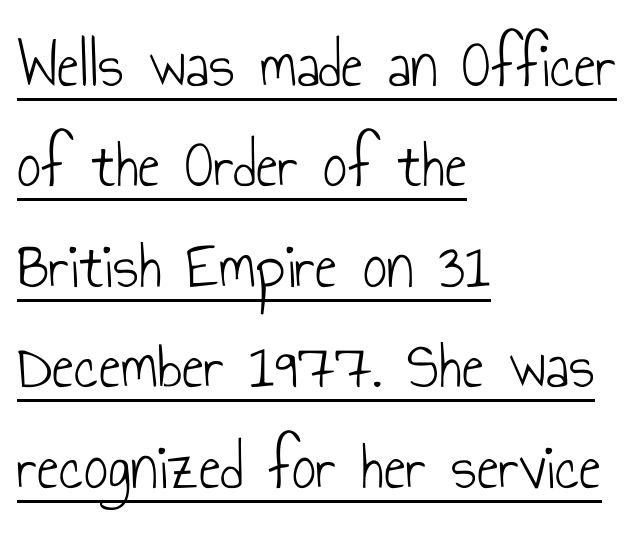
The letterforms sit shoulder to shoulder at normal distance. The paragraph has a hard left edge and a soft right edge. Looks like someone drew a line under every word here. When letters stand straight like this, we call the style roman or upright.
